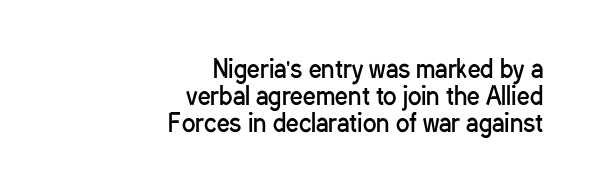
{"italic": "no", "bold": "no", "underline": "no", "align": "right", "line_spacing": "tight", "line_spacing_ratio": 1.09, "letter_spacing": "normal", "letter_spacing_em": 0.0, "glyph_px": 25}
